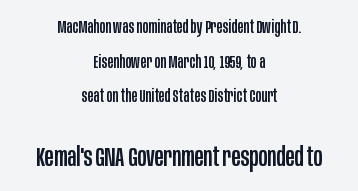
Q: Is the text italic (slanted)? A: No, it is upright.
Q: Is the text underlined? A: No.
Q: How is the paragraph aligned? A: Centered.
Q: Is the spacing between letters normal or unusually wide? A: Normal.
Q: Is the spacing between lines tight, normal or loose? A: Loose.
Q: Which block of text is set in a larger size, the first (top) or the second (bottom)? A: The second (bottom) one.
